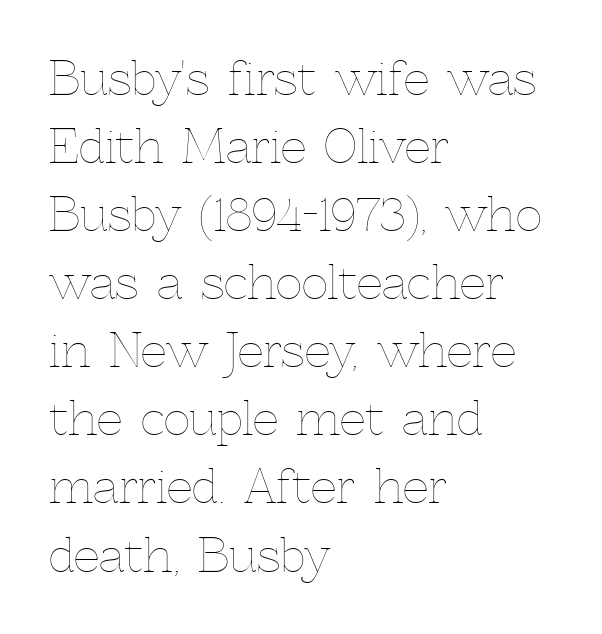
Unlike italic type, these characters show no tilt at all. A student would call this left alignment; a typographer would say flush left, rag right. The rendering uses natural spacing where letterforms have individual widths. This block has exactly the height ordinary leading produces. The typeface has the unassuming heft of standard copy or less. Spacing between characters is what you'd get straight out of the box.
